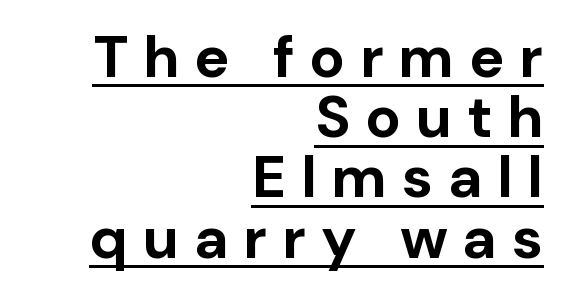
Q: Is the text bold? A: Yes.
Q: Is the text italic (slanted)? A: No, it is upright.
Q: Is the typeface a serif or a sans-serif typeface? A: Sans-serif.
Q: Is the text underlined? A: Yes.
Q: How is the paragraph aligned? A: Right-aligned.
Q: Is the spacing between letters normal or unusually wide? A: Unusually wide.
Q: Is the spacing between lines tight, normal or loose? A: Tight.
Q: Width (condensed, normal, or wide)? A: Normal.
Q: Stroke contrast? A: Low.
Q: x-height? A: Medium.
Q: Monospaced? A: No.
